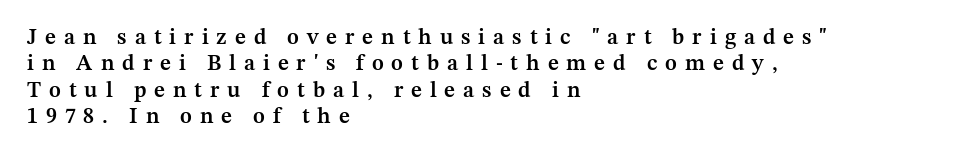
The image shows 22 px text type, upright; set left-aligned, line spacing 1.2x, unusually wide letter spacing (+0.36 em), not underlined.
